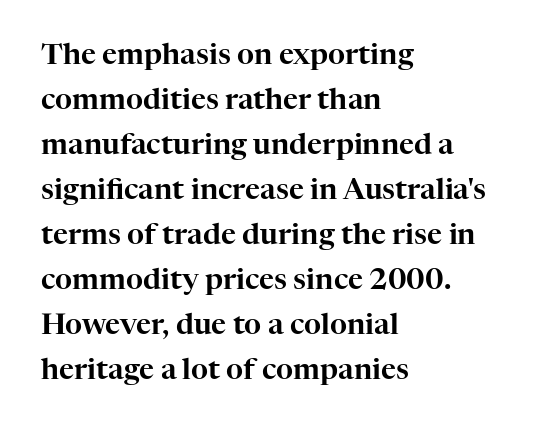
The image shows 29 px serif type, upright; set left-aligned, normal line spacing (1.55x), normal letter spacing, not underlined; high stroke contrast and a medium x-height.
